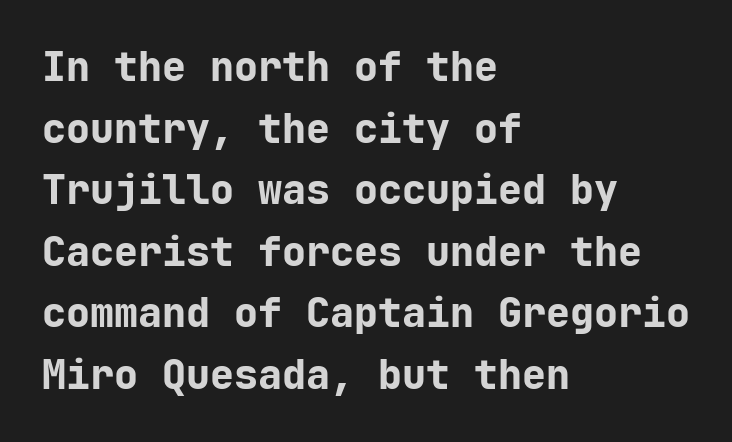
{"serif": "no", "italic": "no", "bold": "yes", "weight": "bold", "width": "normal", "stroke_contrast": "low", "x_height": "medium", "monospaced": "yes", "underline": "no", "align": "left", "line_spacing": "normal", "line_spacing_ratio": 1.54, "letter_spacing": "normal", "letter_spacing_em": 0.0, "glyph_px": 40}
